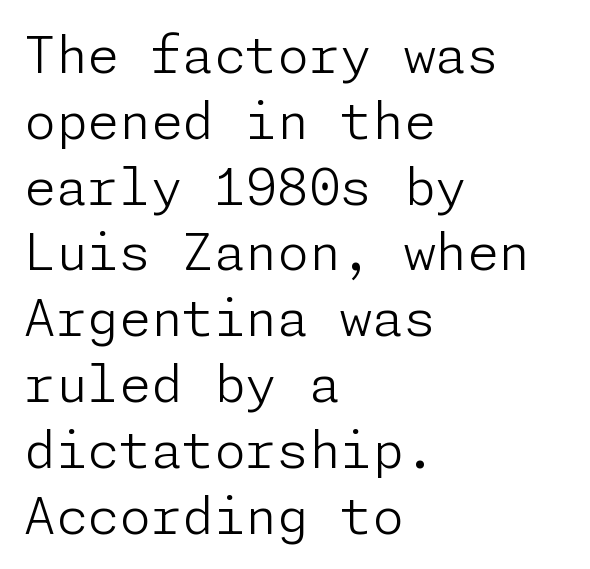
The image shows 51 px light sans-serif type, upright; set left-aligned, normal line spacing (1.29x), normal letter spacing, not underlined; low stroke contrast and a medium x-height.
